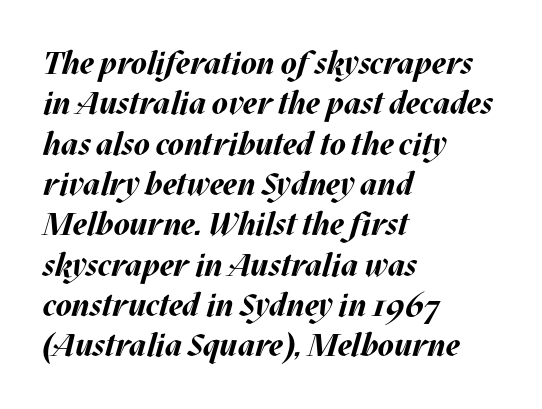
The image shows 32 px bold type, italic (leaning right); set left-aligned, normal line spacing (1.26x), normal letter spacing, not underlined; medium stroke contrast and a large x-height.
